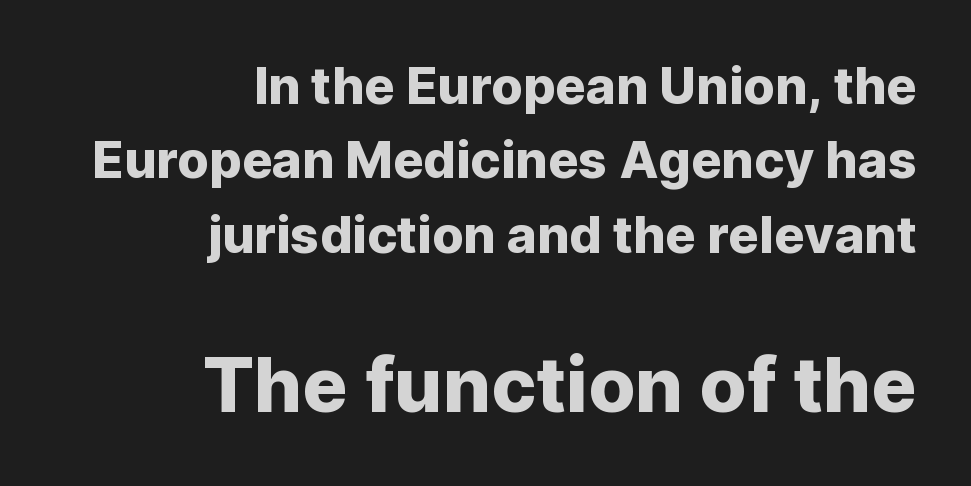
{"serif": "no", "italic": "no", "width": "normal", "stroke_contrast": "low", "x_height": "medium", "monospaced": "no", "underline": "no", "align": "right", "line_spacing": "normal", "line_spacing_ratio": 1.46, "letter_spacing": "normal", "letter_spacing_em": 0.0, "larger_block": "second", "size_ratio": 1.49, "glyph_px": 76}
